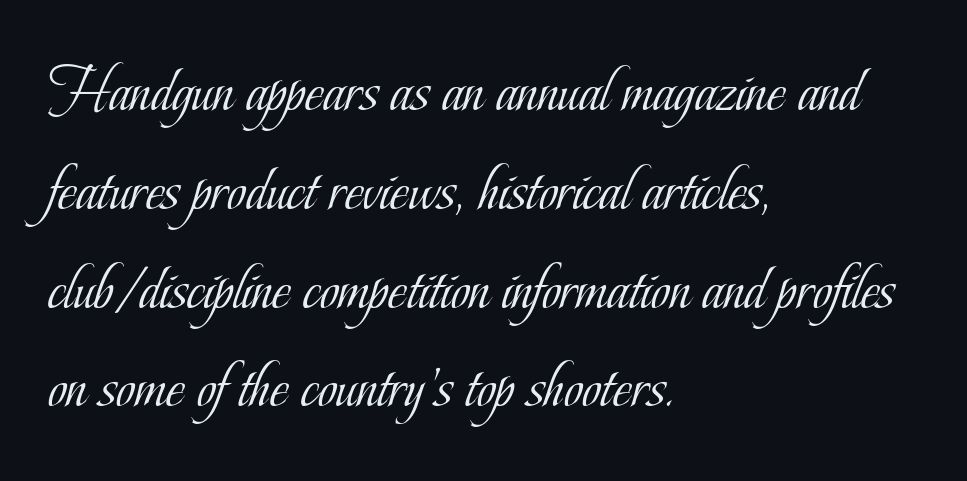
Weight class: somewhere from thin through regular. Unlike a clean sans, this face finishes its strokes with serifs. Reading down the block, your eye returns to a fixed left position each line. Leading matches the norm, producing a regular column. Spacing between characters is what you'd get straight out of the box.
